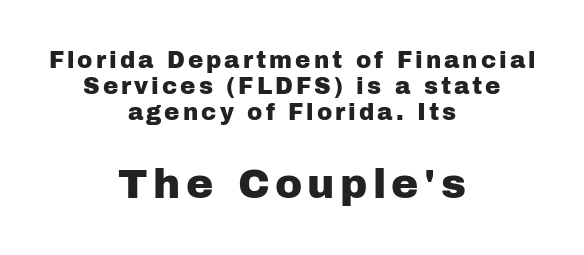
{"serif": "no", "italic": "no", "width": "normal", "stroke_contrast": "low", "x_height": "medium", "monospaced": "no", "underline": "no", "align": "center", "line_spacing": "tight", "line_spacing_ratio": 1.13, "larger_block": "second", "size_ratio": 1.78, "glyph_px": 41}
